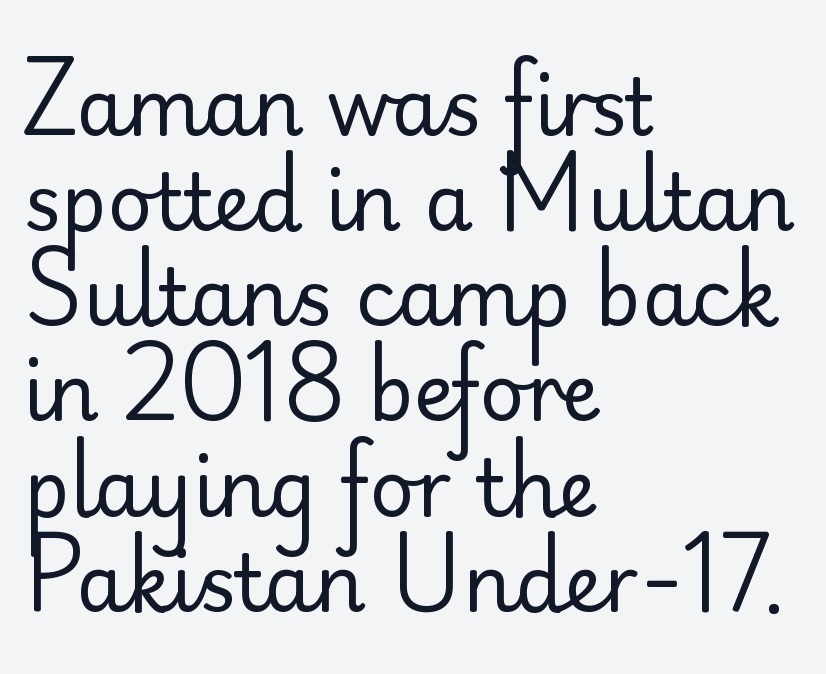
{"serif": "no", "italic": "no", "bold": "no", "weight": "regular", "width": "normal", "stroke_contrast": "low", "x_height": "small", "monospaced": "no", "underline": "no", "align": "left", "line_spacing_ratio": 1.22, "letter_spacing": "normal", "letter_spacing_em": 0.0, "glyph_px": 78}
